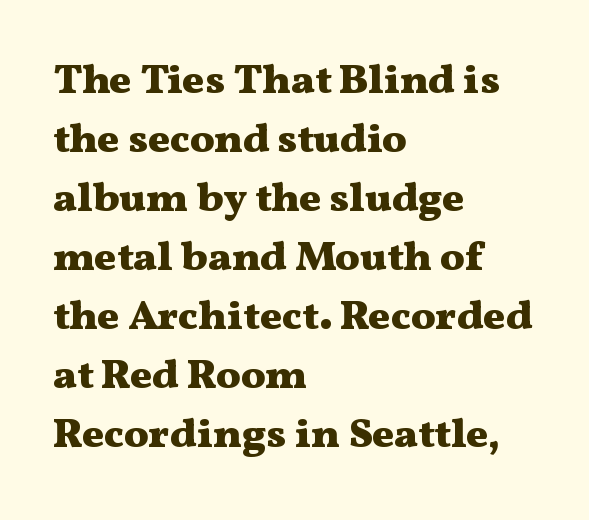
The image shows 41 px heavy, wide serif type, upright; set left-aligned, normal line spacing (1.44x), normal letter spacing, not underlined; medium stroke contrast and a medium x-height.
